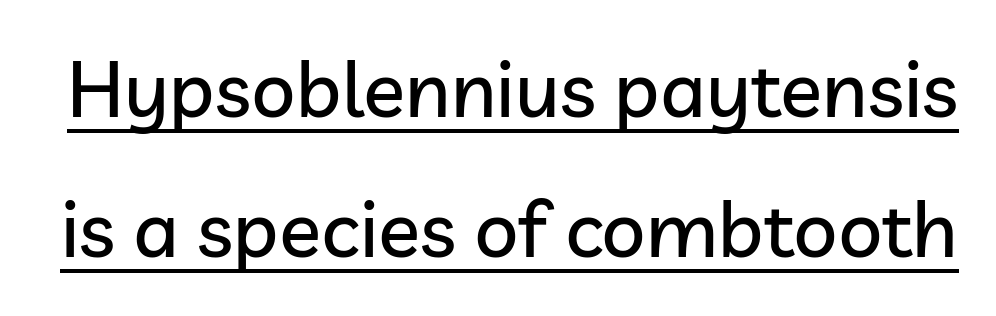
The image shows 78 px sans-serif type, upright; set line spacing 1.8x, normal letter spacing, underlined; low stroke contrast and a medium x-height.
